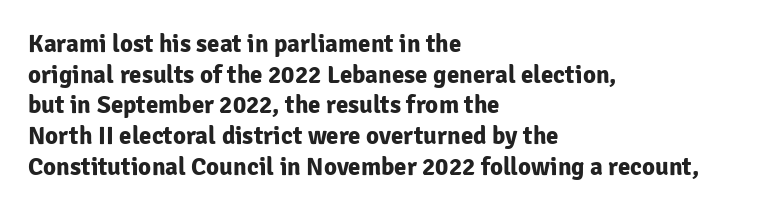
{"italic": "no", "bold": "yes", "underline": "no", "align": "left", "line_spacing_ratio": 1.23, "letter_spacing": "normal", "letter_spacing_em": 0.0, "glyph_px": 25}
